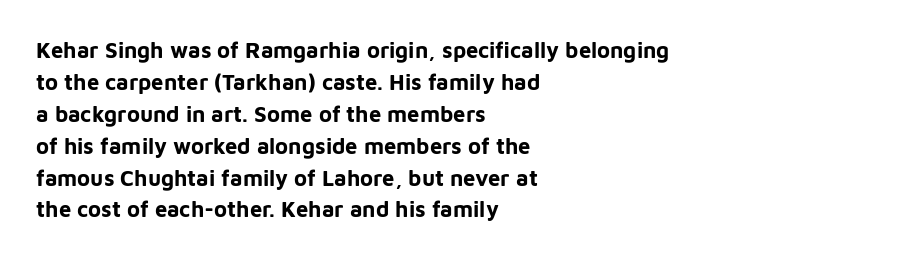
Students, observe: this is what conventionally led text looks like. Ascenders rise straight up at ninety degrees. Pretty heavy lettering here — definitely bold. The words here are not underlined.
